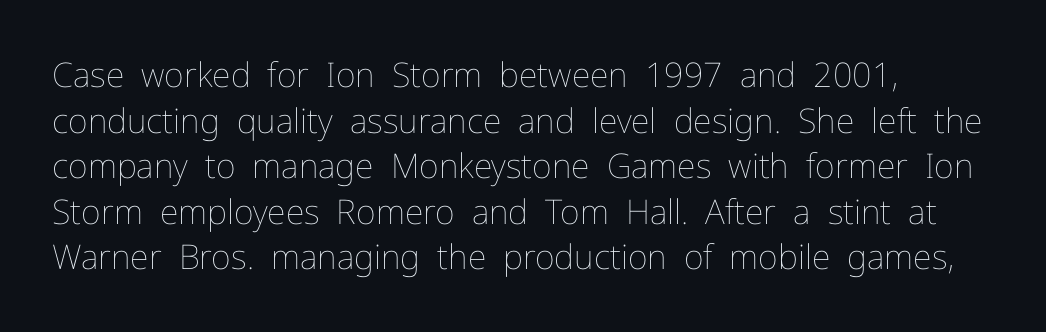
{"italic": "no", "bold": "no", "weight": "thin", "width": "normal", "stroke_contrast": "low", "x_height": "medium", "monospaced": "no", "underline": "no", "align": "left", "line_spacing": "normal", "line_spacing_ratio": 1.34, "letter_spacing": "normal", "letter_spacing_em": 0.0, "glyph_px": 34}
